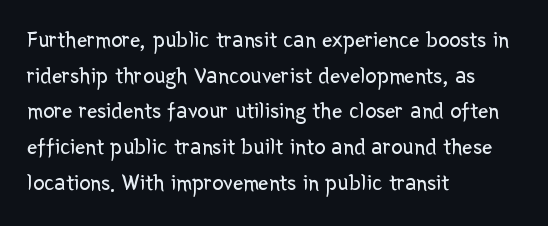
The image shows 23 px text type, upright; set left-aligned, normal line spacing (1.55x), normal letter spacing, not underlined.
